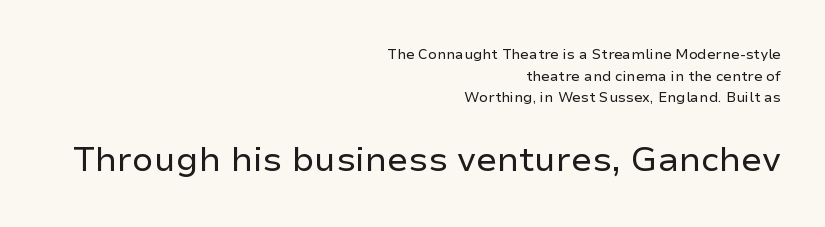
Words appear dense and cohesive because spacing is normal. Ascenders rise straight up at ninety degrees. Nobody drew a line under any word here. This sample keeps an unexceptional amount of space between lines.
